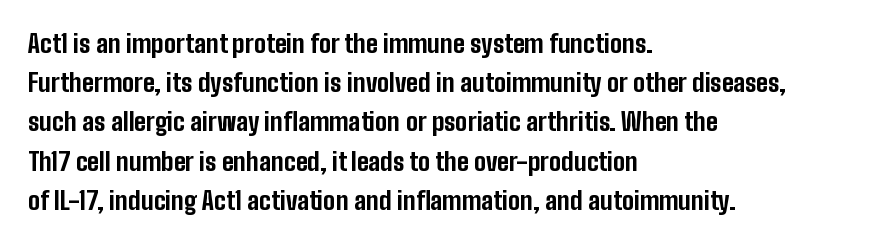
Q: Is the text bold? A: Yes.
Q: Is the text italic (slanted)? A: No, it is upright.
Q: Is the text underlined? A: No.
Q: How is the paragraph aligned? A: Left-aligned.
Q: Is the spacing between letters normal or unusually wide? A: Normal.
Q: Is the spacing between lines tight, normal or loose? A: Normal.
